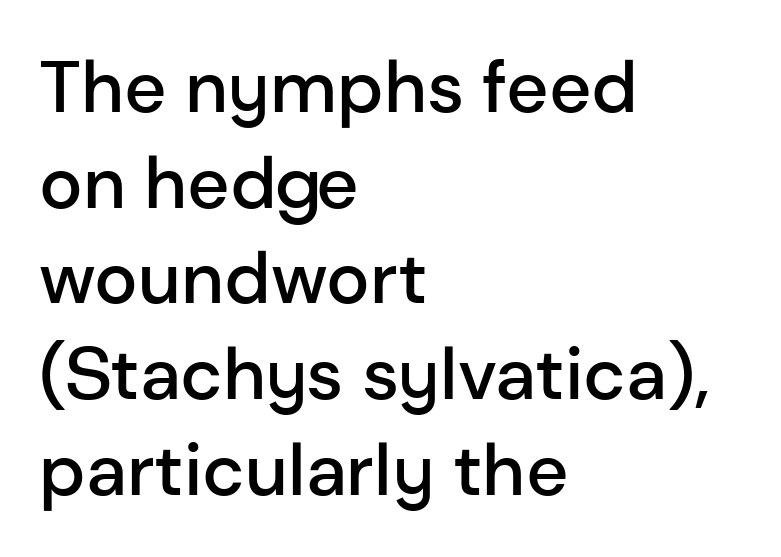
The image shows 73 px semibold sans-serif type, upright; set left-aligned, normal line spacing (1.31x), normal letter spacing, not underlined; low stroke contrast and a medium x-height.
